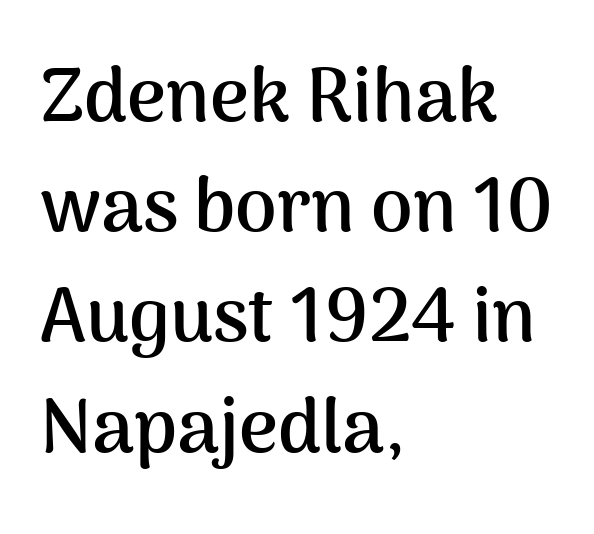
Q: Is the text bold? A: Yes.
Q: Is the text italic (slanted)? A: No, it is upright.
Q: Is the typeface a serif or a sans-serif typeface? A: Sans-serif.
Q: Is the text underlined? A: No.
Q: How is the paragraph aligned? A: Left-aligned.
Q: Is the spacing between letters normal or unusually wide? A: Normal.
Q: Is the spacing between lines tight, normal or loose? A: Normal.
Q: Width (condensed, normal, or wide)? A: Normal.
Q: Stroke contrast? A: Medium.
Q: x-height? A: Medium.
Q: Monospaced? A: No.
